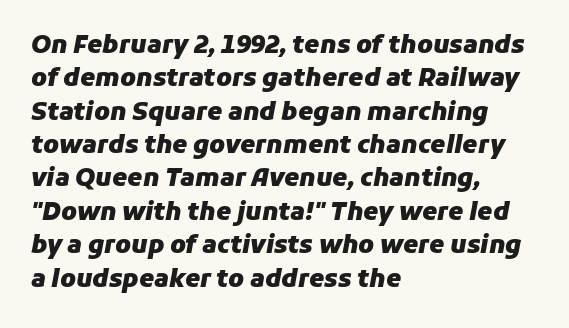
Is the type bold? Yes — the strokes are clearly thick and heavy. The passage shown leans; its letterforms are oblique. Underline: absent. The face used here is rendered with its standard letterfit.
